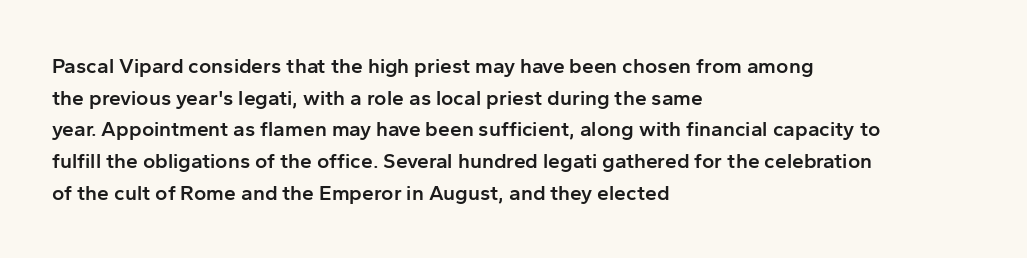
The image shows 21 px text type, upright; set left-aligned, normal line spacing (1.51x), normal letter spacing, not underlined.
